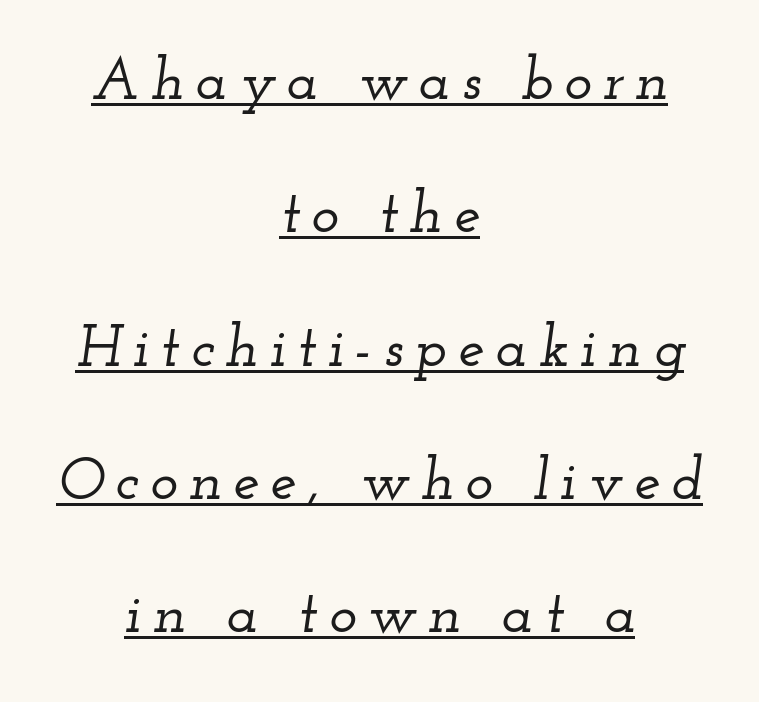
Q: Is the text italic (slanted)? A: Yes, it leans right by about 12 degrees.
Q: Is the typeface a serif or a sans-serif typeface? A: Serif.
Q: Is the text underlined? A: Yes.
Q: How is the paragraph aligned? A: Centered.
Q: Is the spacing between lines tight, normal or loose? A: Loose.
Q: Width (condensed, normal, or wide)? A: Wide.
Q: Stroke contrast? A: Low.
Q: x-height? A: Small.
Q: Monospaced? A: No.
